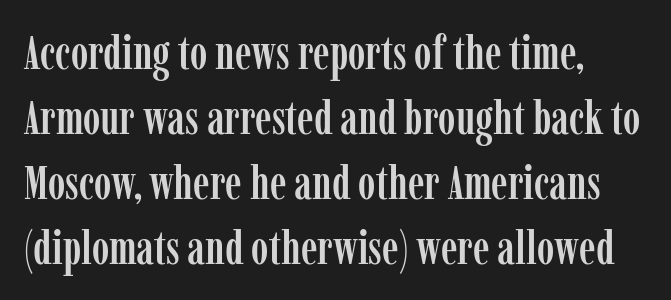
{"serif": "yes", "italic": "no", "width": "condensed", "stroke_contrast": "low", "x_height": "medium", "monospaced": "no", "underline": "no", "align": "left", "line_spacing": "normal", "line_spacing_ratio": 1.38, "letter_spacing": "normal", "letter_spacing_em": 0.0, "glyph_px": 47}
